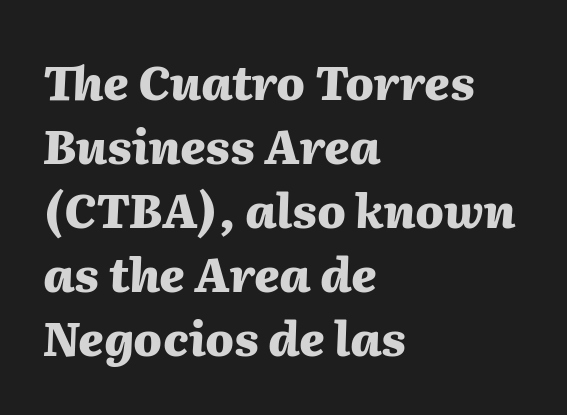
The rows are spaced the way most documents space them. The space beneath each line is pristine and unruled. Default kerning and tracking; the words read as compact shapes. Emphasis-style slanted type is in use. I'd describe the lettering as bold — thick and assertive.
